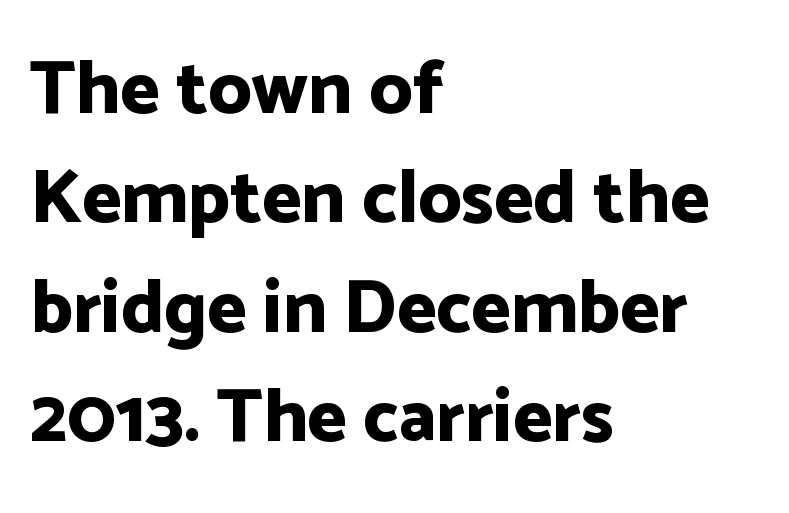
The image shows 75 px bold sans-serif type, upright; set left-aligned, normal line spacing (1.46x), normal letter spacing, not underlined; low stroke contrast and a medium x-height.
